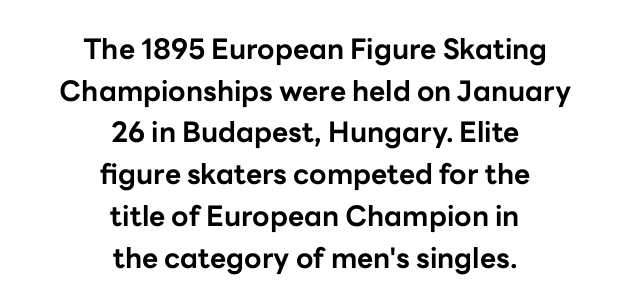
{"serif": "no", "italic": "no", "bold": "yes", "weight": "bold", "width": "normal", "stroke_contrast": "low", "x_height": "medium", "monospaced": "no", "underline": "no", "align": "center", "line_spacing": "normal", "line_spacing_ratio": 1.49, "letter_spacing": "normal", "letter_spacing_em": 0.0, "glyph_px": 28}
